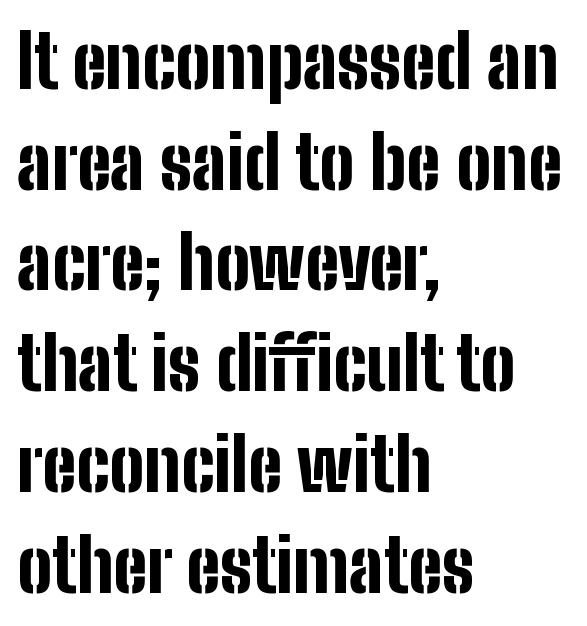
The image shows 73 px bold, condensed sans-serif type, upright; set left-aligned, normal line spacing (1.38x), normal letter spacing, not underlined; low stroke contrast and a medium x-height.
